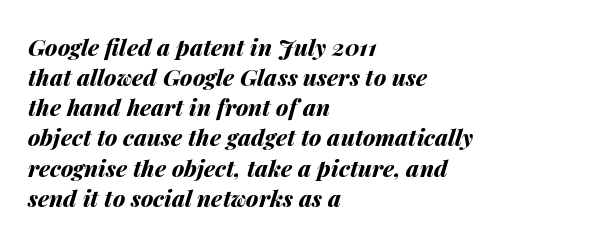
{"italic": "yes", "lean": "right", "slant_degrees": 14, "bold": "yes", "underline": "no", "align": "left", "line_spacing": "normal", "line_spacing_ratio": 1.31, "letter_spacing": "normal", "letter_spacing_em": 0.0, "glyph_px": 23}
